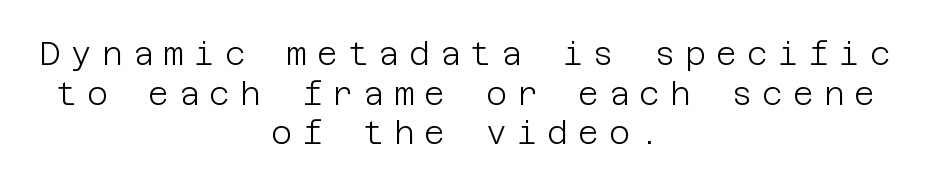
Q: Is the text bold? A: No.
Q: Is the text italic (slanted)? A: No, it is upright.
Q: Is the typeface a serif or a sans-serif typeface? A: Sans-serif.
Q: Is the text underlined? A: No.
Q: How is the paragraph aligned? A: Centered.
Q: Is the spacing between letters normal or unusually wide? A: Unusually wide.
Q: Width (condensed, normal, or wide)? A: Normal.
Q: Stroke contrast? A: Low.
Q: x-height? A: Large.
